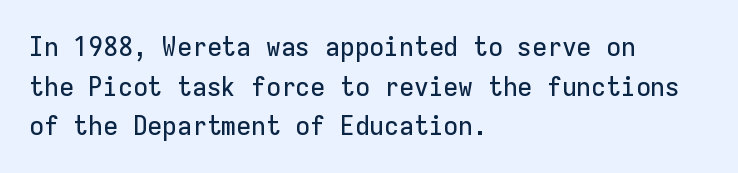
The image shows 27 px text type, upright; set left-aligned, normal line spacing (1.47x), normal letter spacing, not underlined.
